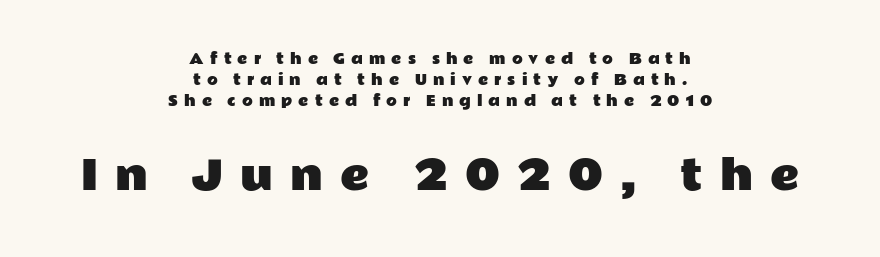
The image shows 40 px wide sans-serif type, upright; set centered, normal line spacing (1.5x), unusually wide letter spacing (+0.43 em), not underlined; the second (bottom) block is 2.86x larger; low stroke contrast and a medium x-height.
